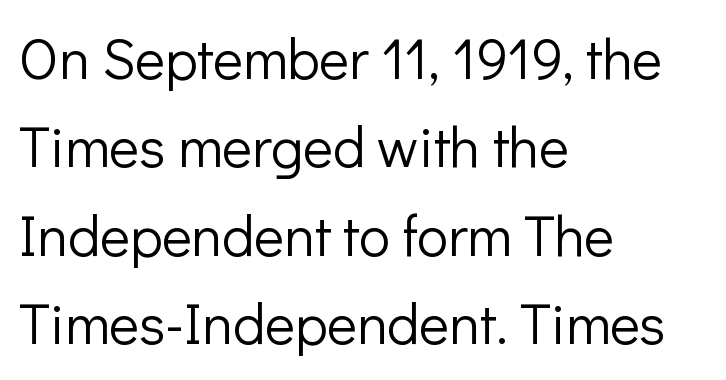
The image shows 57 px light sans-serif type, upright; set left-aligned, normal line spacing (1.55x), normal letter spacing, not underlined; low stroke contrast and a medium x-height.
